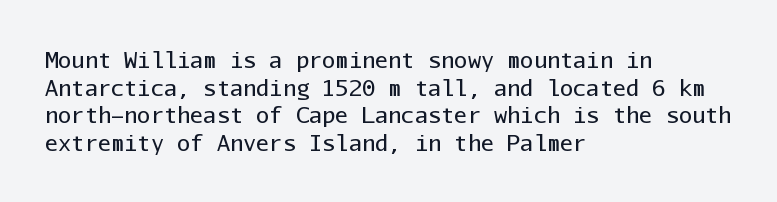
{"italic": "no", "bold": "no", "underline": "no", "align": "left", "line_spacing": "normal", "line_spacing_ratio": 1.26, "letter_spacing": "normal", "letter_spacing_em": 0.0, "glyph_px": 22}
